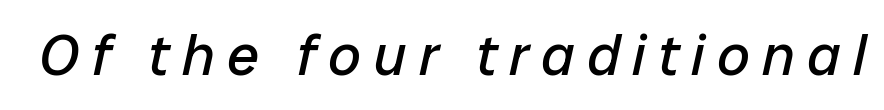
Proportional: the letters do not fall into vertical columns. Type without underlining. These lines have a slow, spaced-out rhythm from letter to letter. Letters have the restrained weight of plain body copy at most.
